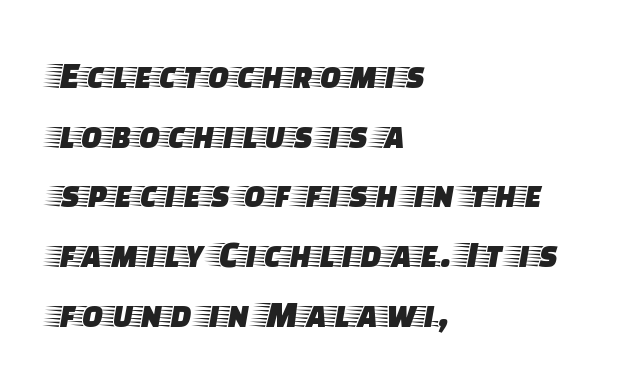
{"serif": "yes", "width": "wide", "stroke_contrast": "low", "x_height": "large", "monospaced": "no", "underline": "no", "align": "left", "line_spacing": "normal", "line_spacing_ratio": 1.53, "letter_spacing": "normal", "letter_spacing_em": 0.0, "glyph_px": 39}
